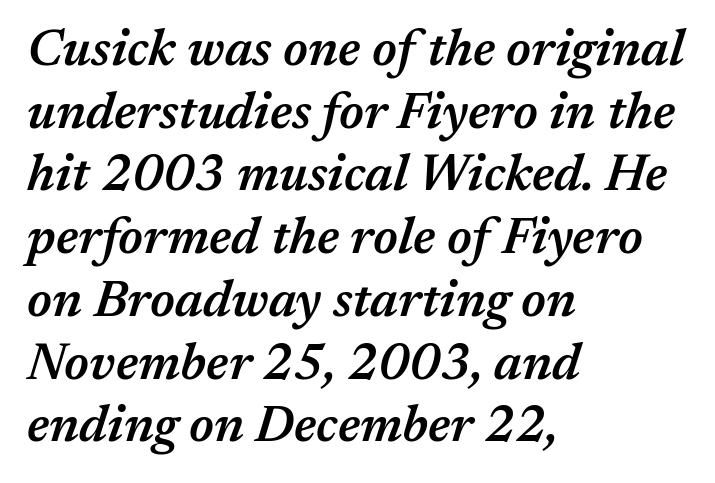
Q: Is the text bold? A: Semi-bold.
Q: Is the text italic (slanted)? A: Yes, it leans right by about 17 degrees.
Q: Is the text underlined? A: No.
Q: How is the paragraph aligned? A: Left-aligned.
Q: Is the spacing between letters normal or unusually wide? A: Normal.
Q: Width (condensed, normal, or wide)? A: Normal.
Q: Stroke contrast? A: Medium.
Q: x-height? A: Medium.
Q: Monospaced? A: No.
